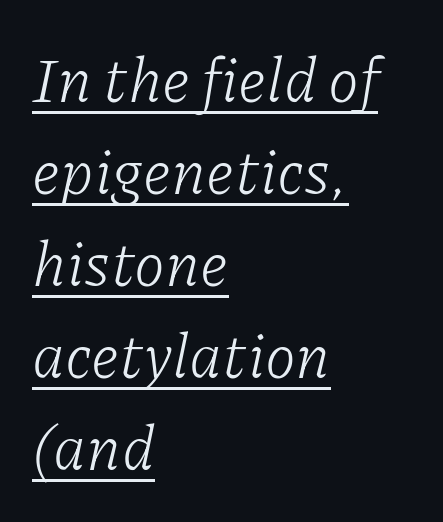
Q: Is the text bold? A: No.
Q: Is the text italic (slanted)? A: Yes, it leans right by about 11 degrees.
Q: Is the typeface a serif or a sans-serif typeface? A: Serif.
Q: Is the text underlined? A: Yes.
Q: How is the paragraph aligned? A: Left-aligned.
Q: Is the spacing between letters normal or unusually wide? A: Normal.
Q: Is the spacing between lines tight, normal or loose? A: Normal.
Q: Width (condensed, normal, or wide)? A: Normal.
Q: Stroke contrast? A: Low.
Q: x-height? A: Medium.
Q: Monospaced? A: No.
